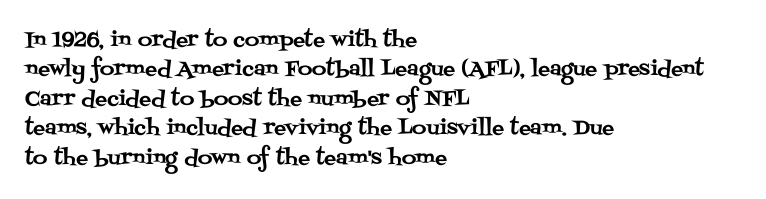
{"italic": "no", "underline": "no", "align": "left", "line_spacing": "normal", "line_spacing_ratio": 1.47, "letter_spacing": "normal", "letter_spacing_em": 0.0, "glyph_px": 20}
